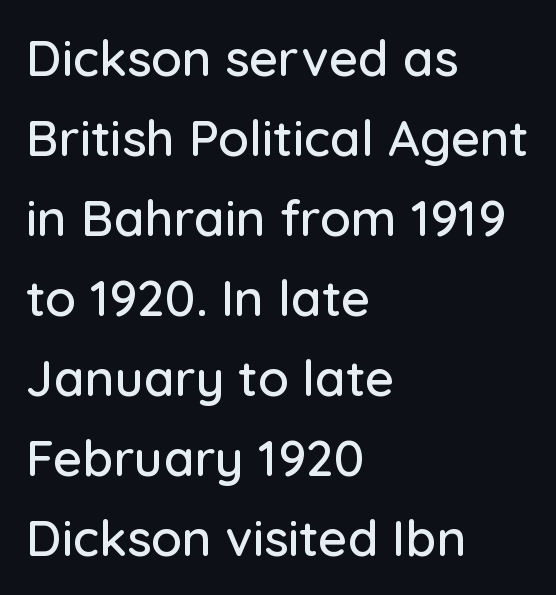
Q: Is the text italic (slanted)? A: No, it is upright.
Q: Is the typeface a serif or a sans-serif typeface? A: Sans-serif.
Q: Is the text underlined? A: No.
Q: How is the paragraph aligned? A: Left-aligned.
Q: Is the spacing between letters normal or unusually wide? A: Normal.
Q: Is the spacing between lines tight, normal or loose? A: Normal.
Q: Width (condensed, normal, or wide)? A: Normal.
Q: Stroke contrast? A: Low.
Q: x-height? A: Medium.
Q: Monospaced? A: No.
